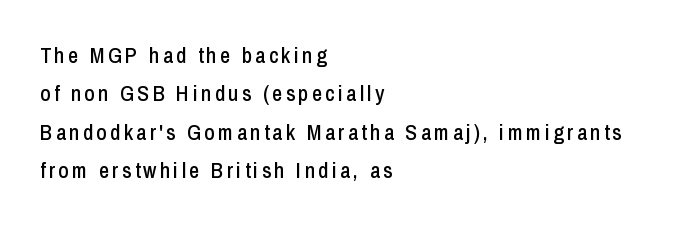
The image shows 22 px text type, upright; set left-aligned, line spacing 1.74x, not underlined.
